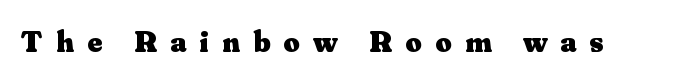
The face used here is proportionally spaced, like ordinary book or web type. The glyphs are unaccompanied by any horizontal stroke below them. Students, this is bold: see how much ink each stroke carries. Ordinary non-slanted type is in use. Type style note: has serifs. How are the letters spaced? Widely, with obvious added tracking.
